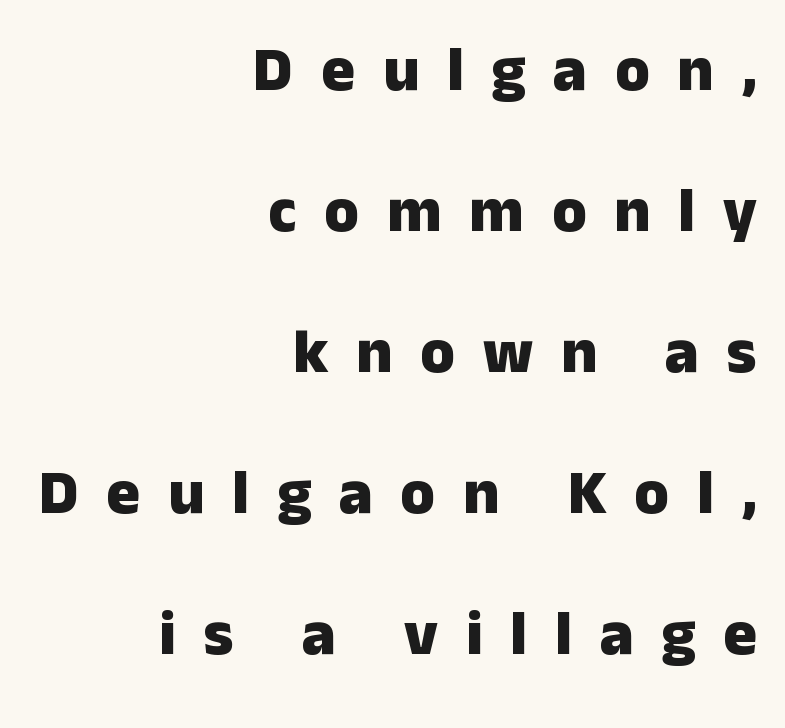
{"serif": "no", "italic": "no", "bold": "yes", "weight": "heavy", "width": "normal", "stroke_contrast": "low", "x_height": "medium", "monospaced": "no", "underline": "no", "align": "right", "line_spacing": "loose", "line_spacing_ratio": 2.24, "letter_spacing": "wide", "letter_spacing_em": 0.44, "glyph_px": 63}
